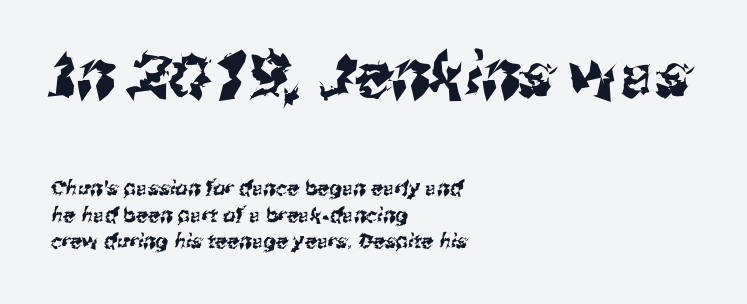
Nothing sits at the stroke ends, so this counts as sans-serif. The space beneath each line is pristine and unruled. The rendering uses natural spacing where letterforms have individual widths. One-word summary of the alignment: left.
